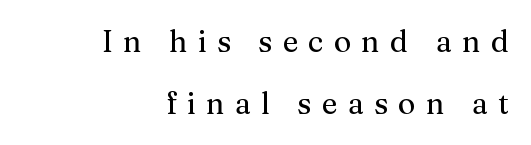
Posture: upright roman. Each letter's strokes conclude with small projecting serifs. The passage shown has open, widely tracked lettering throughout. Does the copy run flush right? Yes — the right margin is perfectly even. The strip under each line holds only bare page.
